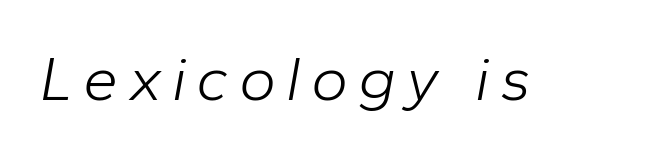
The image shows 63 px light type, italic (leaning right); set not underlined; low stroke contrast and a medium x-height.
